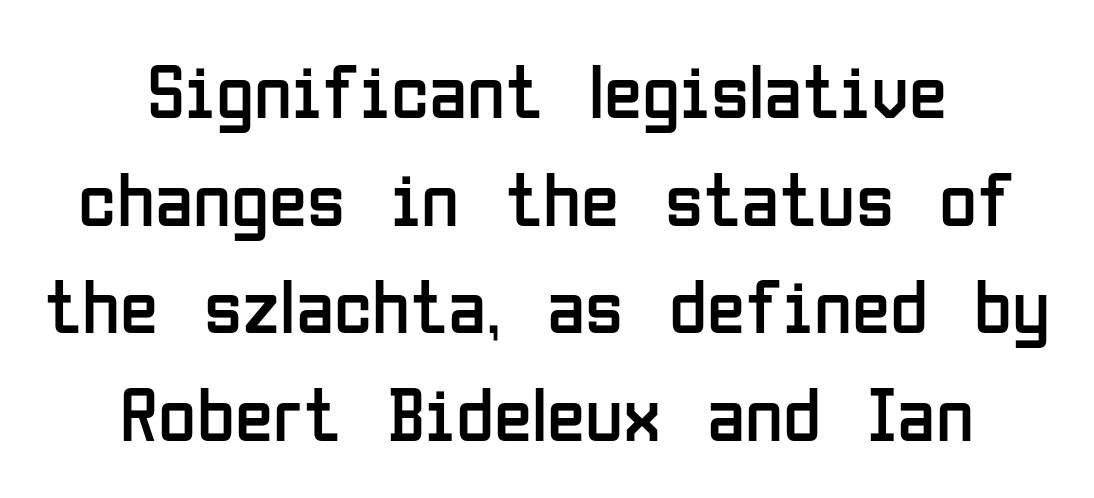
The image shows 78 px regular-weight, condensed sans-serif type, upright; set centered, normal line spacing (1.38x), normal letter spacing, not underlined; low stroke contrast and a medium x-height.
